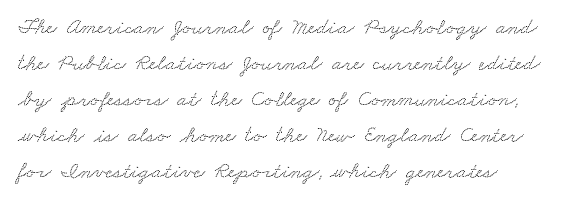
{"underline": "no", "line_spacing": "normal", "line_spacing_ratio": 1.57, "letter_spacing": "normal", "letter_spacing_em": 0.0, "glyph_px": 23}
